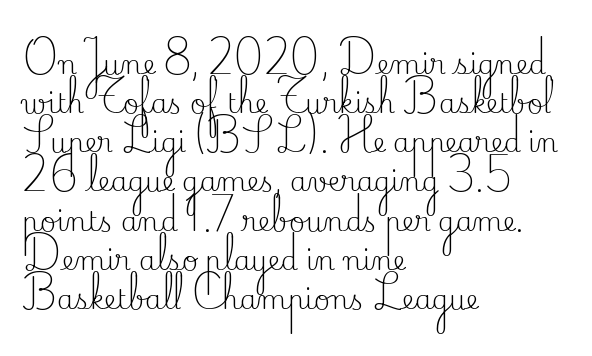
Default kerning and tracking; the words read as compact shapes. No heavy texture on the line: the type isn't bold. A roman cut, with each character standing at attention. Notice how the passage keeps a crisp vertical edge on the left only. Bare-footed words on every line.
